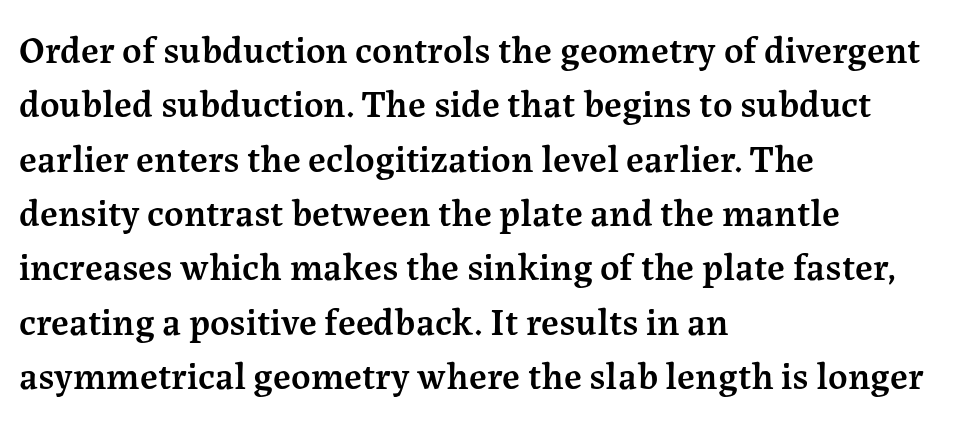
A serif font was chosen for this passage. Moderately thickened strokes mark this as semibold type. Think of a printed novel: that variable character pitch is what you see here. Students, note that the glyphs here touch the page at normal intervals. Regular leading.
